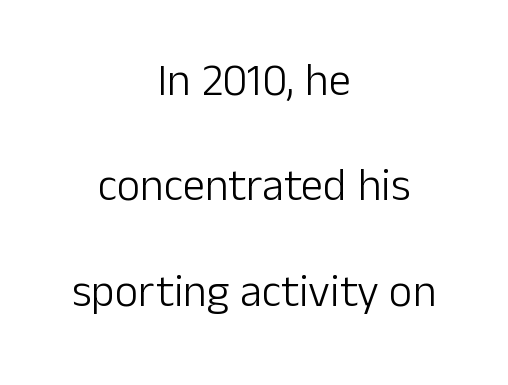
The image shows 45 px light sans-serif type, upright; set centered, loose line spacing (2.34x), normal letter spacing, not underlined; low stroke contrast and a medium x-height.
